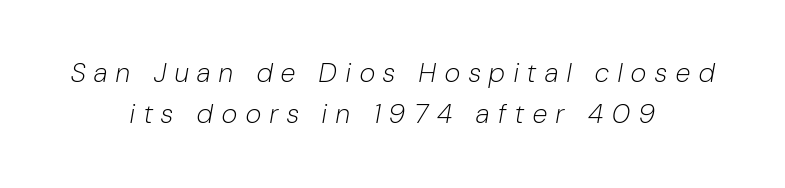
{"italic": "yes", "lean": "right", "slant_degrees": 10, "bold": "no", "underline": "no", "align": "center", "line_spacing": "normal", "line_spacing_ratio": 1.53, "letter_spacing": "wide", "letter_spacing_em": 0.34, "glyph_px": 27}
